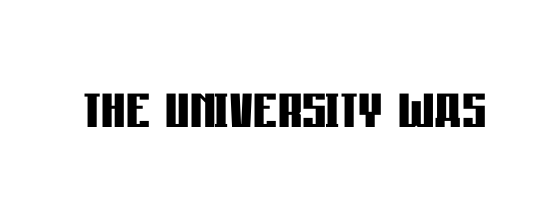
The image shows 76 px semibold, condensed sans-serif type, upright; set normal letter spacing, not underlined; low stroke contrast and a large x-height.
